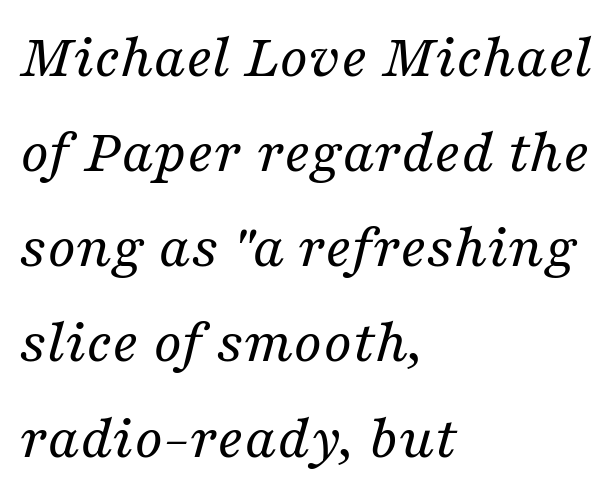
{"serif": "yes", "italic": "yes", "lean": "right", "slant_degrees": 16, "bold": "no", "weight": "regular", "width": "normal", "stroke_contrast": "medium", "x_height": "medium", "monospaced": "no", "underline": "no", "align": "left", "line_spacing": "normal", "line_spacing_ratio": 1.51, "letter_spacing": "normal", "letter_spacing_em": 0.0, "glyph_px": 63}
